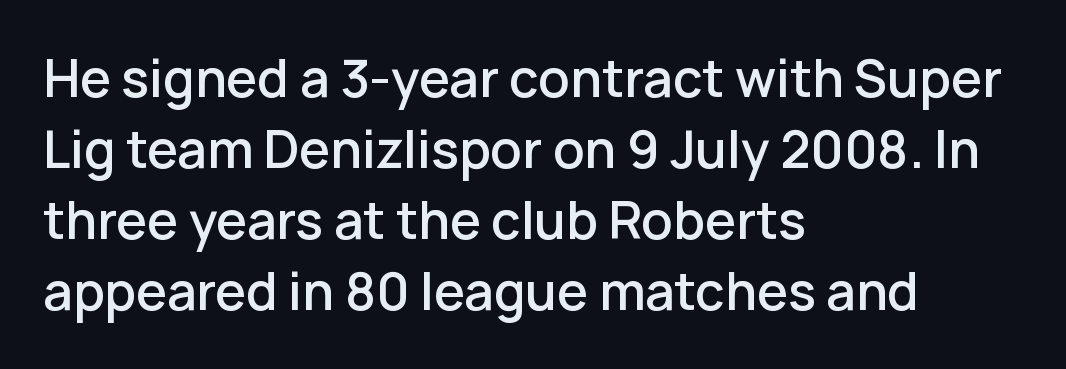
Q: Is the text bold? A: Semi-bold.
Q: Is the text italic (slanted)? A: No, it is upright.
Q: Is the typeface a serif or a sans-serif typeface? A: Sans-serif.
Q: Is the text underlined? A: No.
Q: How is the paragraph aligned? A: Left-aligned.
Q: Is the spacing between letters normal or unusually wide? A: Normal.
Q: Is the spacing between lines tight, normal or loose? A: Normal.
Q: Width (condensed, normal, or wide)? A: Normal.
Q: Stroke contrast? A: Low.
Q: x-height? A: Medium.
Q: Monospaced? A: No.
